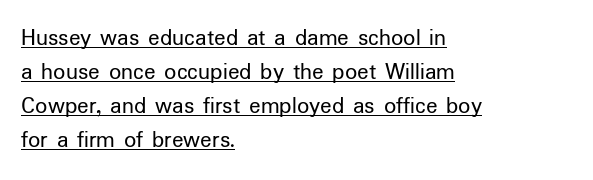
The lettering stays uniformly vertical, giving the passage a roman look. These lines stack with their left ends in a neat column. This rendering features underlined lettering. This block has exactly the height ordinary leading produces. Nobody touched the tracking dial on this one.
